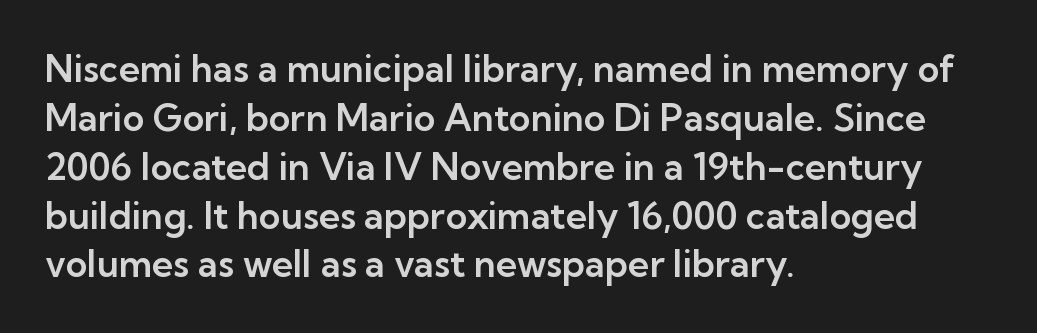
{"serif": "no", "italic": "no", "width": "normal", "stroke_contrast": "low", "x_height": "medium", "monospaced": "no", "underline": "no", "align": "left", "line_spacing": "normal", "line_spacing_ratio": 1.32, "letter_spacing": "normal", "letter_spacing_em": 0.0, "glyph_px": 37}
